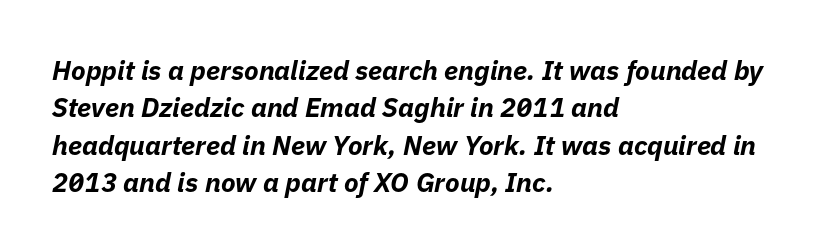
The image shows 27 px bold type, italic (leaning right); set left-aligned, normal line spacing (1.38x), normal letter spacing, not underlined.
